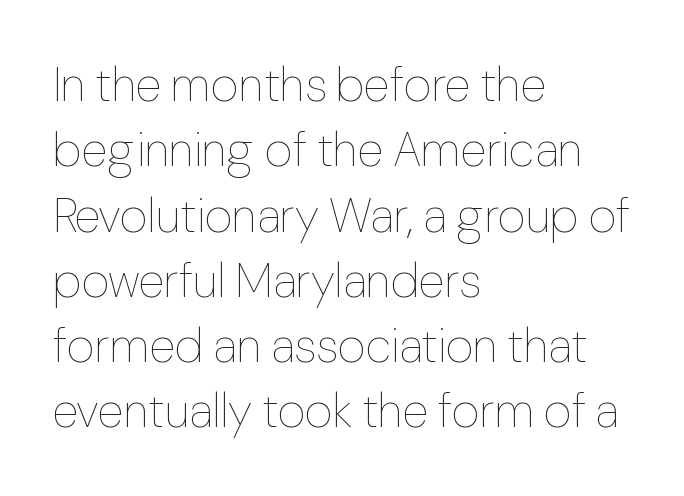
The image shows 48 px thin type, upright; set left-aligned, normal line spacing (1.36x), normal letter spacing, not underlined; low stroke contrast and a medium x-height.
